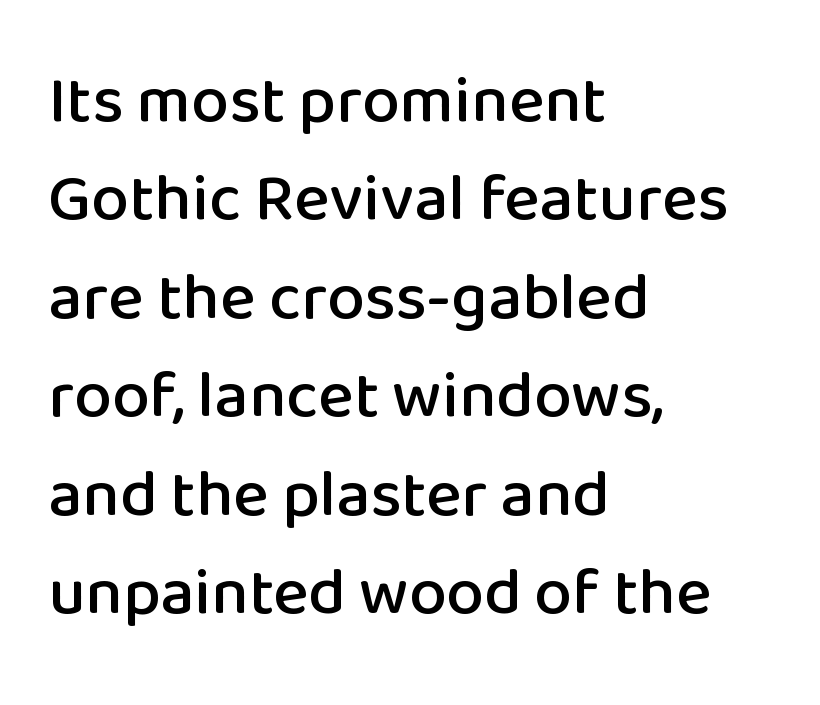
{"serif": "no", "italic": "no", "width": "normal", "stroke_contrast": "low", "x_height": "medium", "monospaced": "no", "underline": "no", "align": "left", "line_spacing": "normal", "line_spacing_ratio": 1.47, "letter_spacing": "normal", "letter_spacing_em": 0.0, "glyph_px": 67}
